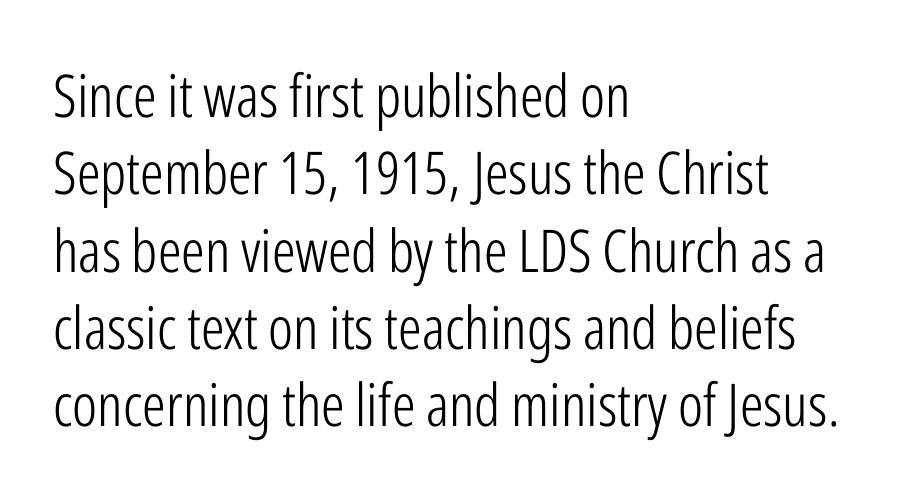
Descenders are the only things crossing below the line. The type is set solid horizontally, with unmodified tracking. The font sits on the lighter half of the weight spectrum, regular included. The rag falls on the right side of this text block. Each letter's strokes conclude bluntly, with no projecting serifs.
